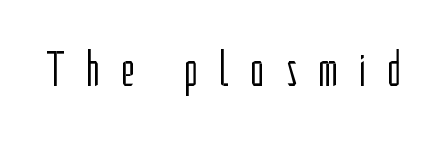
The image shows 50 px light, condensed sans-serif type, upright; set unusually wide letter spacing (+0.41 em), not underlined; low stroke contrast and a medium x-height.
